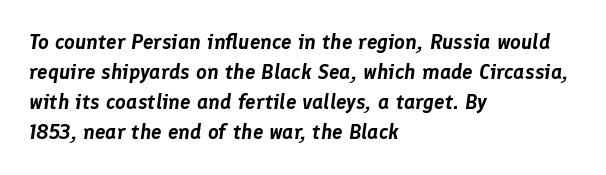
Horizontally, the lines are justified to the leading edge only. Honestly, the row spacing looks completely unremarkable. Slant detected: the letters are inclined. The line texture is even and compact thanks to regular tracking. Beneath every word, the page is bare.
